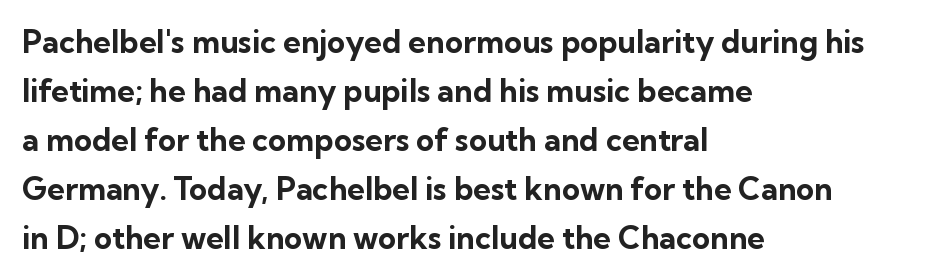
The image shows 31 px bold sans-serif type, upright; set left-aligned, normal line spacing (1.58x), normal letter spacing, not underlined; low stroke contrast and a medium x-height.
